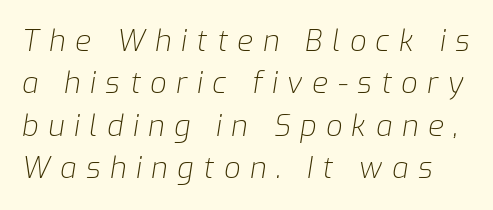
Q: Is the text bold? A: No.
Q: Is the text italic (slanted)? A: Yes, it leans right by about 9 degrees.
Q: Is the text underlined? A: No.
Q: Is the spacing between letters normal or unusually wide? A: Unusually wide.
Q: Is the spacing between lines tight, normal or loose? A: Normal.
Q: Width (condensed, normal, or wide)? A: Normal.
Q: Stroke contrast? A: Low.
Q: x-height? A: Medium.
Q: Monospaced? A: No.
